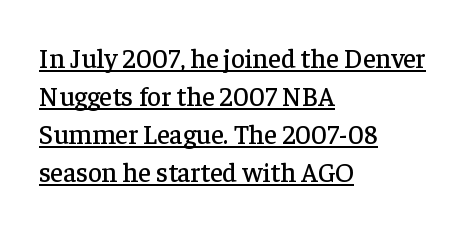
Q: Is the text italic (slanted)? A: No, it is upright.
Q: Is the text underlined? A: Yes.
Q: How is the paragraph aligned? A: Left-aligned.
Q: Is the spacing between letters normal or unusually wide? A: Normal.
Q: Is the spacing between lines tight, normal or loose? A: Normal.
